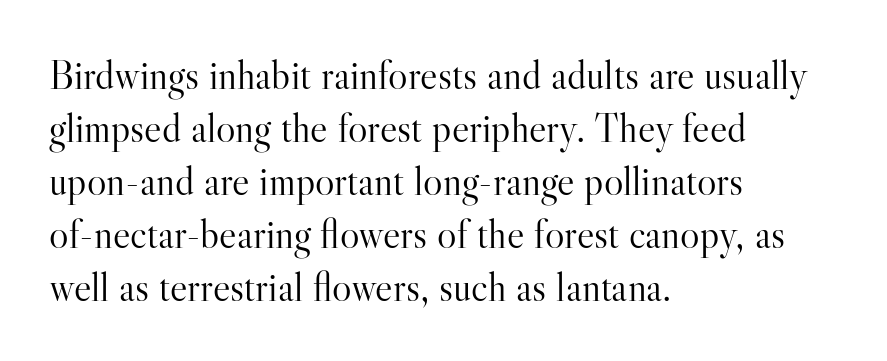
{"serif": "yes", "italic": "no", "bold": "no", "weight": "light", "width": "normal", "stroke_contrast": "high", "x_height": "small", "monospaced": "no", "underline": "no", "align": "left", "line_spacing": "normal", "line_spacing_ratio": 1.29, "letter_spacing": "normal", "letter_spacing_em": 0.0, "glyph_px": 41}
